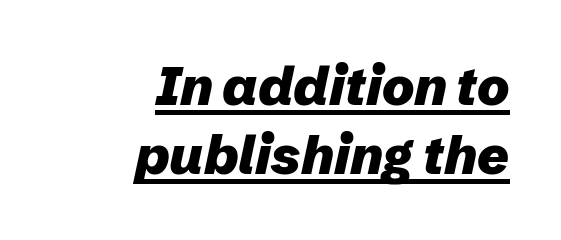
Q: Is the text bold? A: Yes.
Q: Is the text italic (slanted)? A: Yes, it leans right by about 12 degrees.
Q: Is the text underlined? A: Yes.
Q: How is the paragraph aligned? A: Right-aligned.
Q: Is the spacing between letters normal or unusually wide? A: Normal.
Q: Is the spacing between lines tight, normal or loose? A: Normal.
Q: Width (condensed, normal, or wide)? A: Normal.
Q: Stroke contrast? A: Low.
Q: x-height? A: Medium.
Q: Monospaced? A: No.
